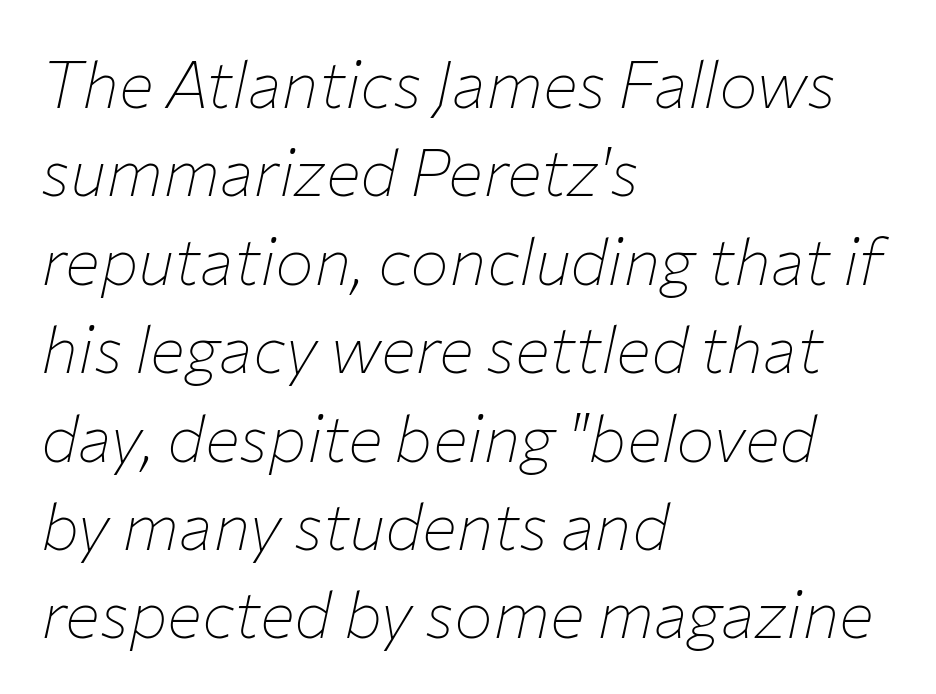
The image shows 65 px thin type, italic (leaning right); set left-aligned, normal line spacing (1.36x), normal letter spacing, not underlined; low stroke contrast and a medium x-height.
